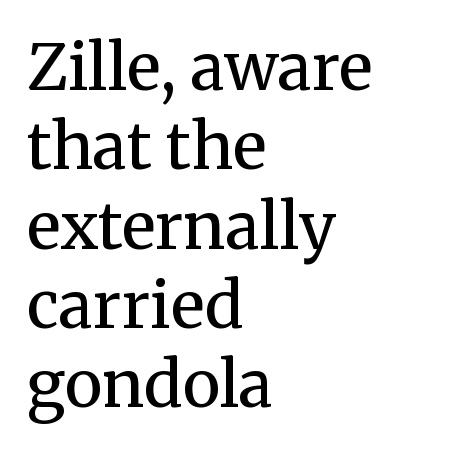
These lines are set flush left with a ragged right edge. The line texture is even and compact thanks to regular tracking. The specimen reads as upright at a glance. The text was rendered using a seriffed face with decorative stroke endings. This sample has the flowing, uneven cadence of proportional lettering.
